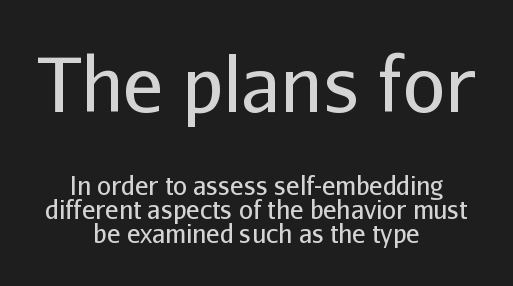
Q: Is the text bold? A: No.
Q: Is the text italic (slanted)? A: No, it is upright.
Q: Is the typeface a serif or a sans-serif typeface? A: Sans-serif.
Q: Is the text underlined? A: No.
Q: How is the paragraph aligned? A: Centered.
Q: Is the spacing between letters normal or unusually wide? A: Normal.
Q: Is the spacing between lines tight, normal or loose? A: Tight.
Q: Which block of text is set in a larger size, the first (top) or the second (bottom)? A: The first (top) one.
Q: Width (condensed, normal, or wide)? A: Normal.
Q: Stroke contrast? A: Low.
Q: x-height? A: Medium.
Q: Monospaced? A: No.
